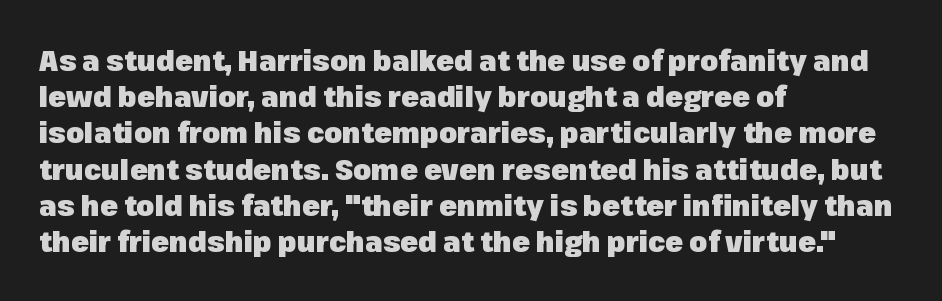
Q: Is the text bold? A: Yes.
Q: Is the text italic (slanted)? A: No, it is upright.
Q: Is the typeface a serif or a sans-serif typeface? A: Sans-serif.
Q: Is the text underlined? A: No.
Q: How is the paragraph aligned? A: Left-aligned.
Q: Is the spacing between letters normal or unusually wide? A: Normal.
Q: Is the spacing between lines tight, normal or loose? A: Normal.
Q: Width (condensed, normal, or wide)? A: Normal.
Q: Stroke contrast? A: Low.
Q: x-height? A: Medium.
Q: Monospaced? A: No.
